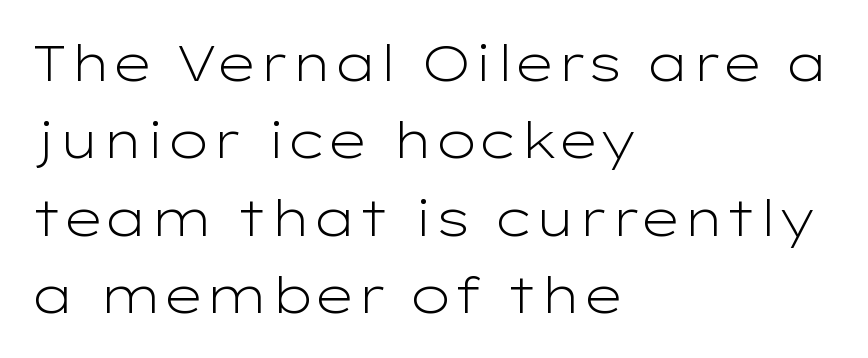
Q: Is the text bold? A: No.
Q: Is the text italic (slanted)? A: No, it is upright.
Q: Is the typeface a serif or a sans-serif typeface? A: Sans-serif.
Q: Is the text underlined? A: No.
Q: How is the paragraph aligned? A: Left-aligned.
Q: Is the spacing between letters normal or unusually wide? A: Normal.
Q: Is the spacing between lines tight, normal or loose? A: Normal.
Q: Width (condensed, normal, or wide)? A: Wide.
Q: Stroke contrast? A: Low.
Q: x-height? A: Medium.
Q: Monospaced? A: No.
